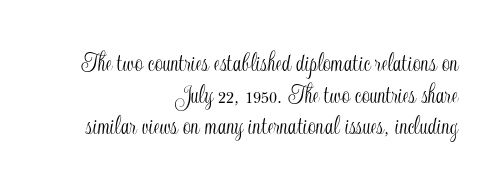
Q: Is the text italic (slanted)? A: Yes.
Q: Is the text underlined? A: No.
Q: How is the paragraph aligned? A: Right-aligned.
Q: Is the spacing between letters normal or unusually wide? A: Normal.
Q: Is the spacing between lines tight, normal or loose? A: Tight.
Q: Width (condensed, normal, or wide)? A: Condensed.
Q: x-height? A: Small.
Q: Monospaced? A: No.
